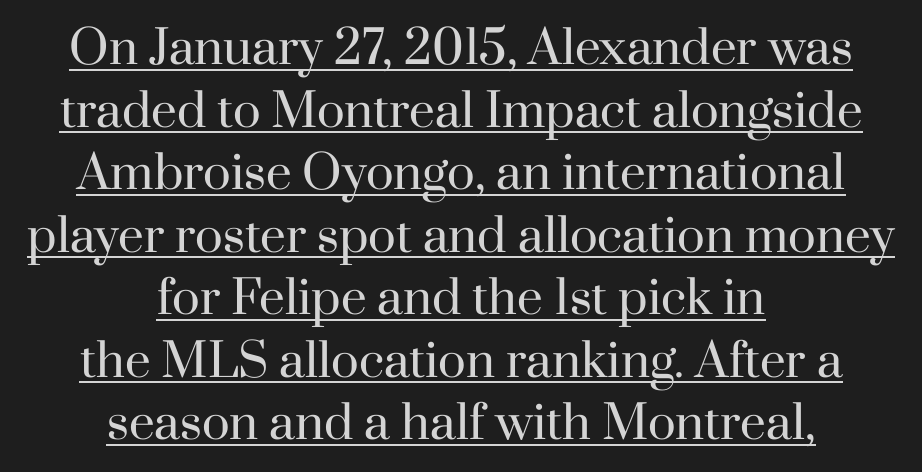
The face used here is proportionally spaced, like ordinary book or web type. Caption: multi-line text, centered on the measure. Serifs: yes, visible at the terminals of the letterforms. Quick note: underline on. Rendered with straight, roman letterforms. Regarding leading, the lines here are spaced in the standard way.
